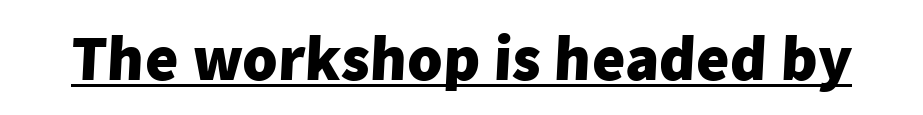
This is heavy type, rendered in bold. Here the designer chose a conventional face with non-uniform glyph widths. Stroke terminals: plain, sans-serif. Letter spacing: default. Underlined type.
